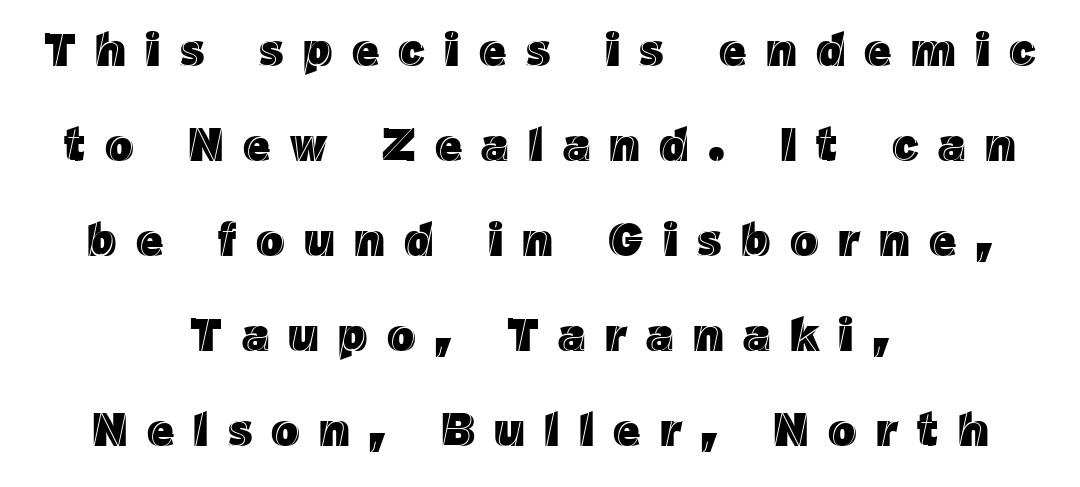
{"italic": "no", "width": "normal", "x_height": "medium", "monospaced": "no", "underline": "no", "align": "center", "line_spacing": "loose", "line_spacing_ratio": 2.02, "letter_spacing": "wide", "letter_spacing_em": 0.41, "glyph_px": 47}
